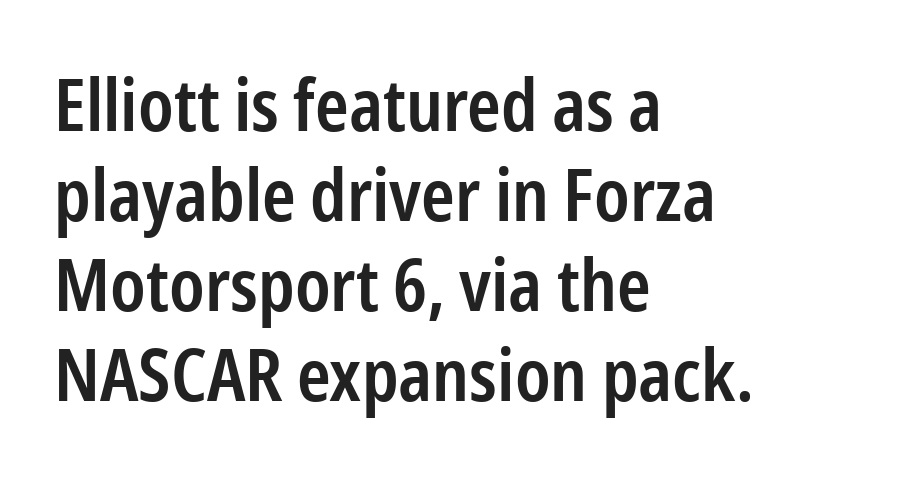
The image shows 72 px semibold, condensed sans-serif type, upright; set left-aligned, normal line spacing (1.25x), normal letter spacing, not underlined; low stroke contrast and a medium x-height.
